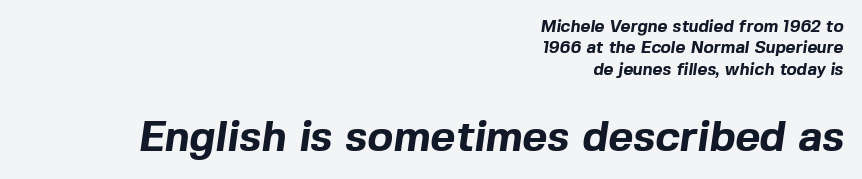
The image shows 43 px bold sans-serif type; set right-aligned, normal line spacing (1.26x), normal letter spacing, not underlined; the second (bottom) block is 2.53x larger; a medium x-height.
